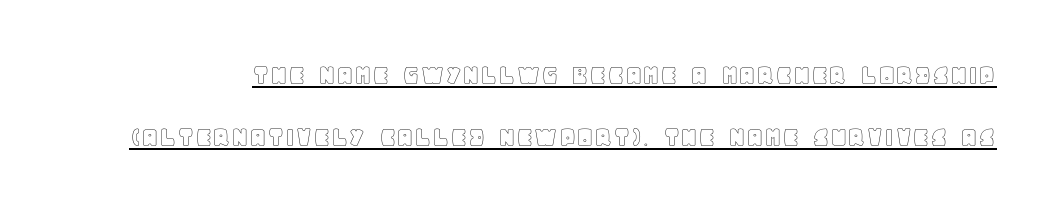
The image shows 31 px text type, upright; set loose line spacing (1.99x), normal letter spacing, underlined; a large x-height.
